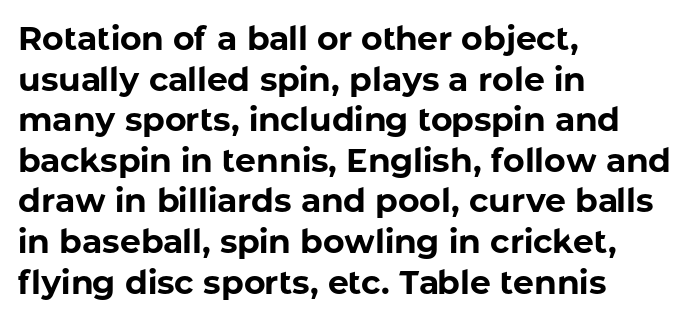
{"serif": "no", "italic": "no", "bold": "yes", "weight": "bold", "width": "normal", "stroke_contrast": "low", "x_height": "medium", "monospaced": "no", "underline": "no", "align": "left", "line_spacing_ratio": 1.23, "letter_spacing": "normal", "letter_spacing_em": 0.0, "glyph_px": 33}
